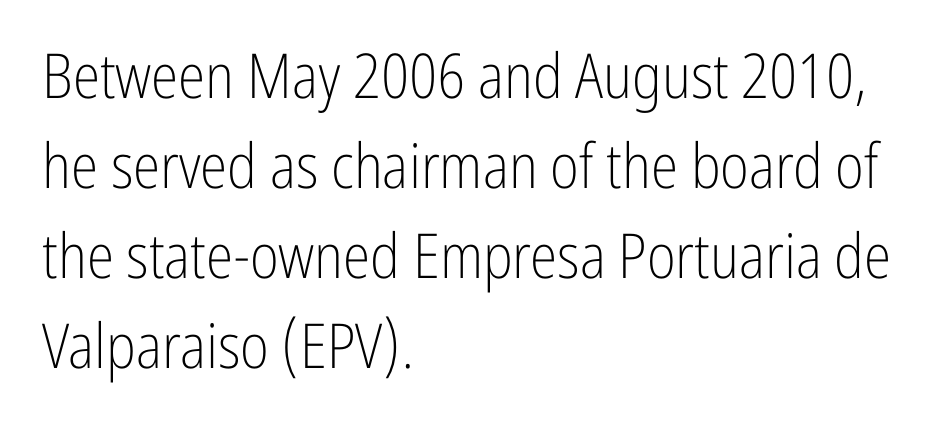
Q: Is the text bold? A: No.
Q: Is the text italic (slanted)? A: No, it is upright.
Q: Is the typeface a serif or a sans-serif typeface? A: Sans-serif.
Q: Is the text underlined? A: No.
Q: How is the paragraph aligned? A: Left-aligned.
Q: Is the spacing between letters normal or unusually wide? A: Normal.
Q: Is the spacing between lines tight, normal or loose? A: Normal.
Q: Width (condensed, normal, or wide)? A: Condensed.
Q: Stroke contrast? A: Low.
Q: x-height? A: Medium.
Q: Monospaced? A: No.
